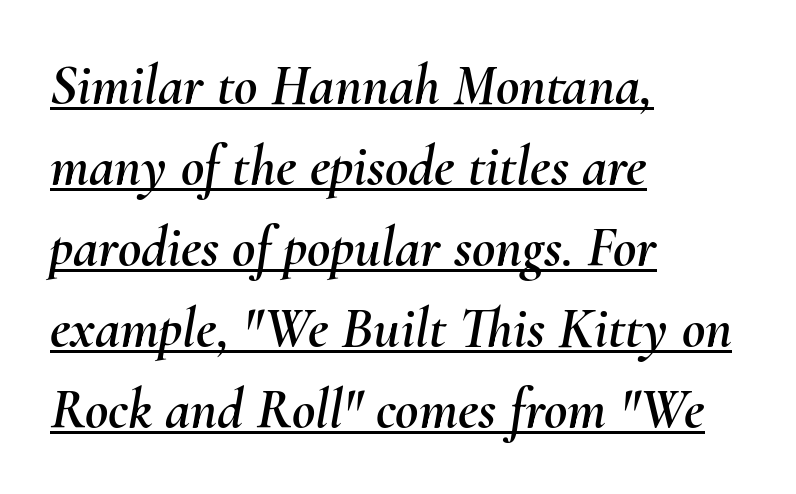
The image shows 57 px text type, italic (leaning right); set left-aligned, normal line spacing (1.42x), normal letter spacing, underlined; medium stroke contrast and a small x-height.
